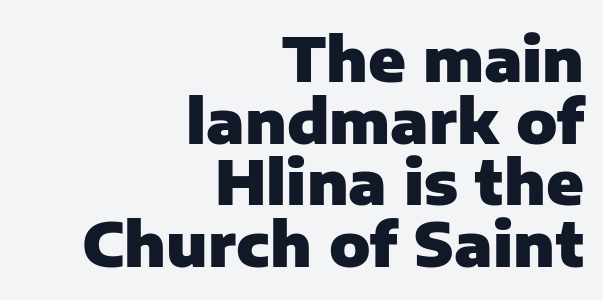
Here the glyphs are tracked normally, forming tight word shapes. Does the leading feel generous? Not at all — it's pinched. Reading down the block, your eye finds every line finishing at a fixed right position. Ascenders rise straight up at ninety degrees. The designer went with a sans here, leaving each stem footless. You'd pick this weight for a headline — it's a proper bold.
